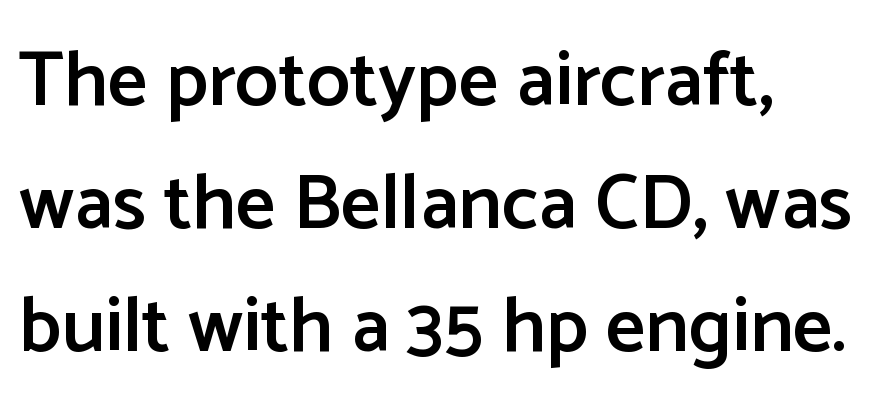
Q: Is the text bold? A: Semi-bold.
Q: Is the text italic (slanted)? A: No, it is upright.
Q: Is the typeface a serif or a sans-serif typeface? A: Sans-serif.
Q: Is the text underlined? A: No.
Q: How is the paragraph aligned? A: Left-aligned.
Q: Is the spacing between letters normal or unusually wide? A: Normal.
Q: Is the spacing between lines tight, normal or loose? A: Normal.
Q: Width (condensed, normal, or wide)? A: Normal.
Q: Stroke contrast? A: Low.
Q: x-height? A: Medium.
Q: Monospaced? A: No.
